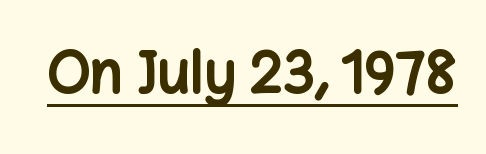
The image shows 57 px bold sans-serif type, upright; set normal letter spacing, underlined; low stroke contrast and a medium x-height.
